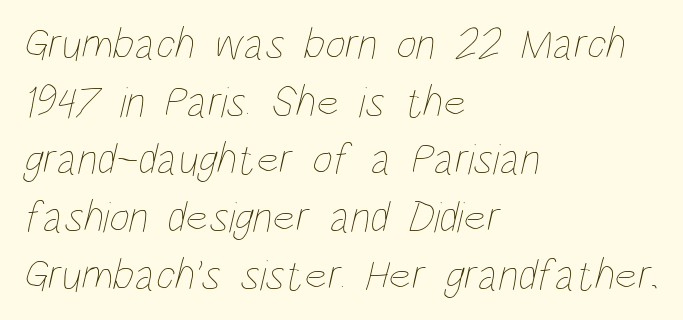
Q: Is the text bold? A: No.
Q: Is the text underlined? A: No.
Q: How is the paragraph aligned? A: Left-aligned.
Q: Is the spacing between letters normal or unusually wide? A: Normal.
Q: Is the spacing between lines tight, normal or loose? A: Normal.
Q: Width (condensed, normal, or wide)? A: Condensed.
Q: Stroke contrast? A: Low.
Q: x-height? A: Large.
Q: Monospaced? A: No.
